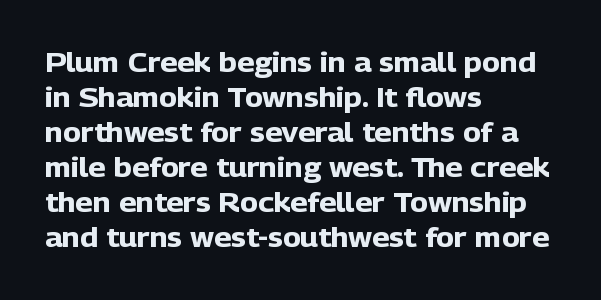
Q: Is the text bold? A: Yes.
Q: Is the text italic (slanted)? A: No, it is upright.
Q: Is the text underlined? A: No.
Q: How is the paragraph aligned? A: Left-aligned.
Q: Is the spacing between letters normal or unusually wide? A: Normal.
Q: Is the spacing between lines tight, normal or loose? A: Normal.
